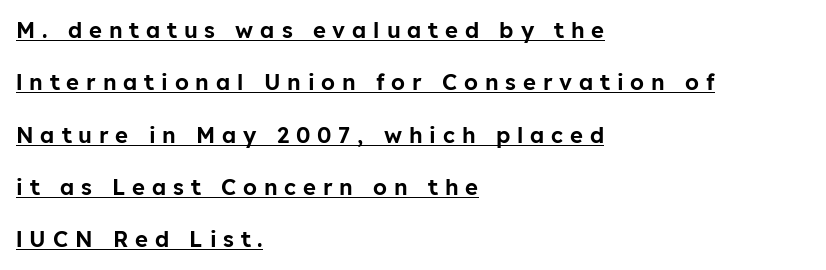
The image shows 22 px text type, upright; set left-aligned, loose line spacing (2.38x), unusually wide letter spacing (+0.31 em), underlined.
